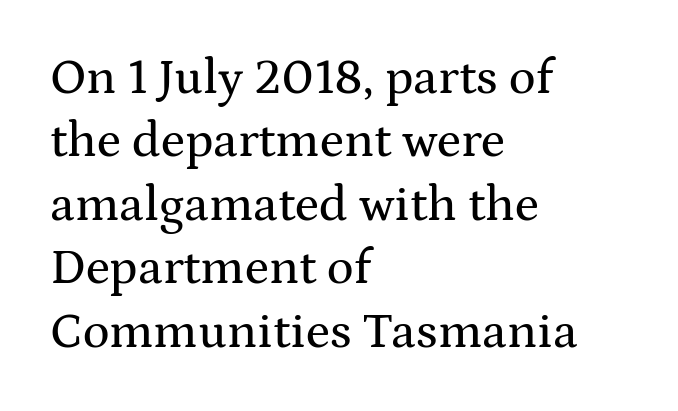
The image shows 50 px wide serif type, upright; set left-aligned, normal line spacing (1.27x), normal letter spacing, not underlined; medium stroke contrast and a medium x-height.
